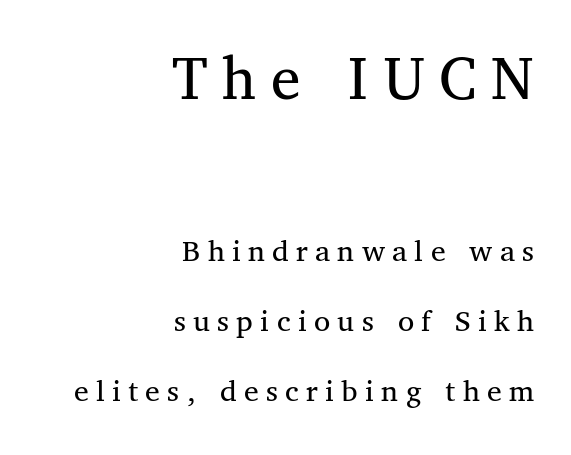
The gap between lines stays unmarked. Students, observe: this is what heavily led, spacious text looks like. Here the designer chose a conventional face with non-uniform glyph widths. Is the stroke heavy? The answer is a plain regular-or-lighter.
